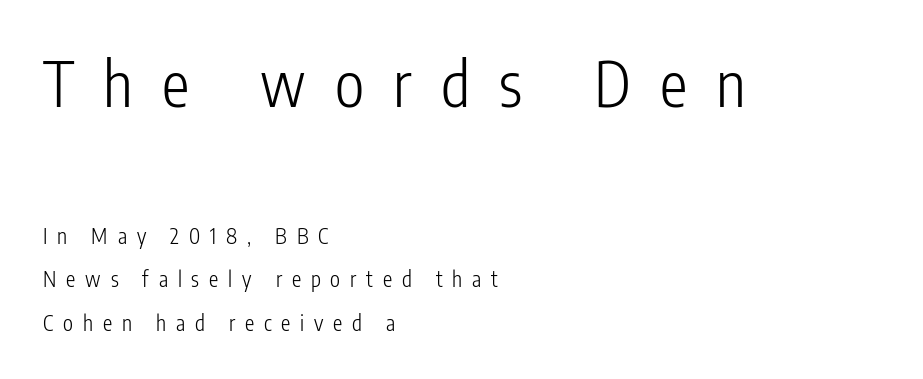
The image shows 62 px light, condensed sans-serif type, upright; set left-aligned, loose line spacing (2.08x), unusually wide letter spacing (+0.47 em), not underlined; the first (top) block is 2.95x larger; low stroke contrast and a medium x-height.
